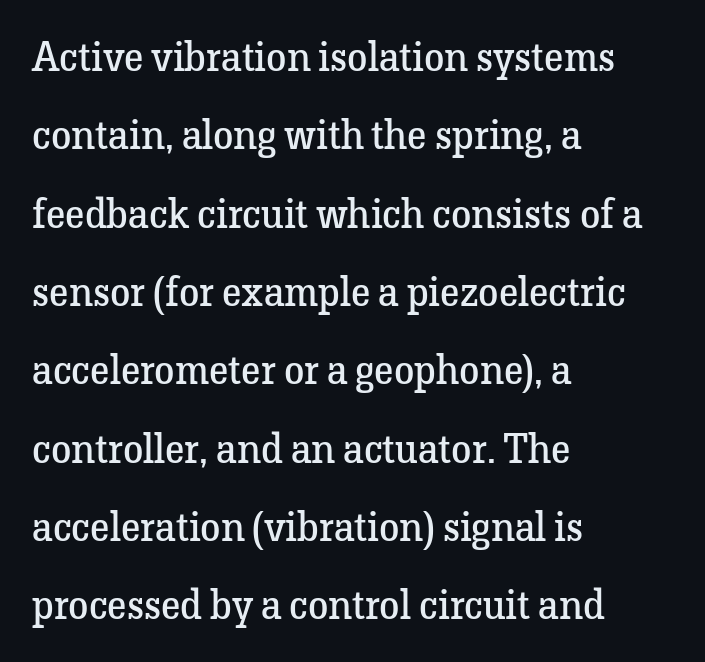
The image shows 41 px regular-weight serif type, upright; set left-aligned, loose line spacing (1.91x), normal letter spacing, not underlined; low stroke contrast and a medium x-height.
